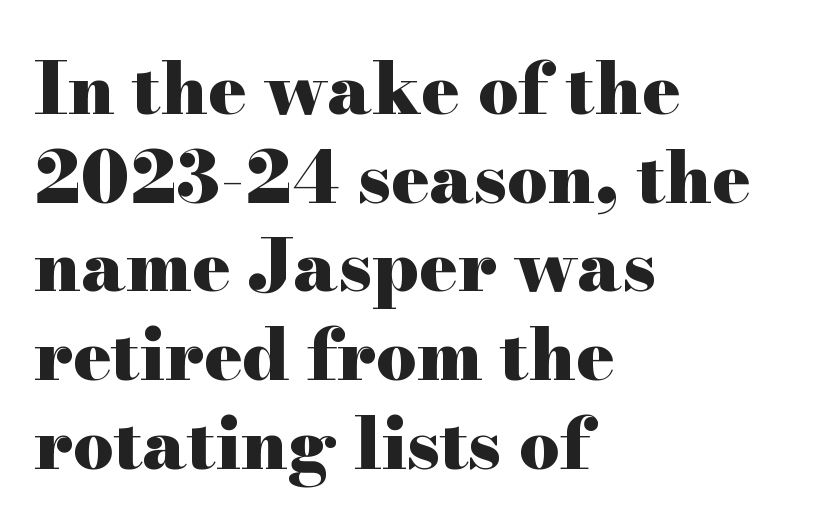
The image shows 71 px heavy, wide serif type, upright; set left-aligned, normal line spacing (1.25x), normal letter spacing, not underlined; high stroke contrast and a small x-height.
